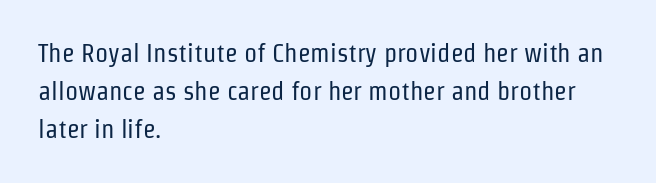
The image shows 26 px text type, upright; set left-aligned, normal line spacing (1.47x), normal letter spacing, not underlined.
